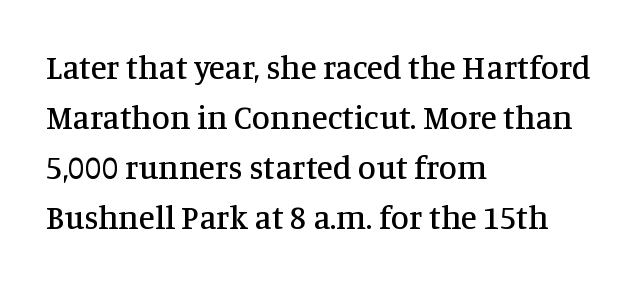
These lines keep a tight, regular rhythm from letter to letter. Designer's note — italics off, roman on. Left-aligned paragraph, ragged on the right. A bare baseline throughout the passage. Line spacing here is normal.
